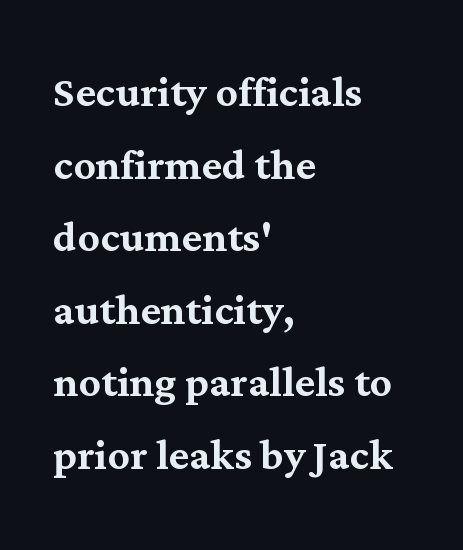
No italicization has been applied; the sample stays upright. The gap between lines stays unmarked. Does extra space separate the letters? No, they use regular spacing. The font family rendered here belongs to the serif group. The passage is arranged the way most books set body copy — flush left.
